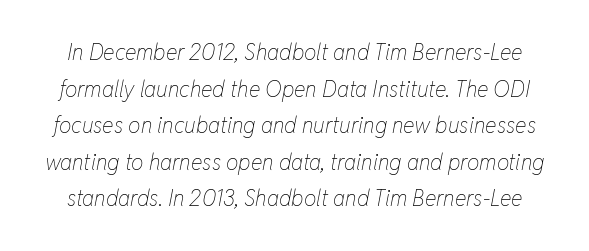
Quick note: interline space is typical. A typesetter would call this zero additional tracking. Summary of weight: not heavy and not bold. The glyphs are unaccompanied by any horizontal stroke below them. Looking at the ascenders, they clearly lean.
